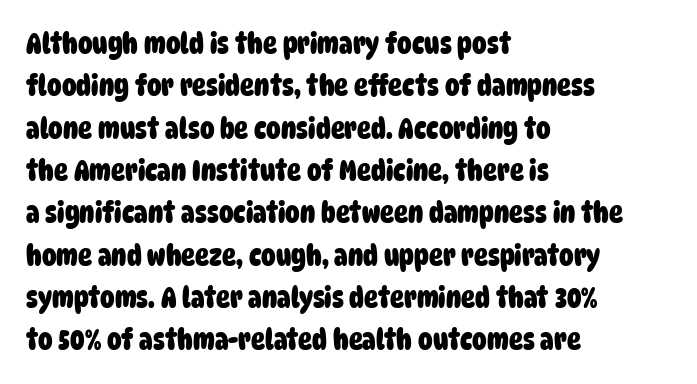
{"serif": "no", "bold": "yes", "weight": "heavy", "width": "condensed", "stroke_contrast": "low", "x_height": "large", "monospaced": "no", "underline": "no", "align": "left", "line_spacing": "normal", "line_spacing_ratio": 1.46, "letter_spacing": "normal", "letter_spacing_em": 0.0, "glyph_px": 29}
